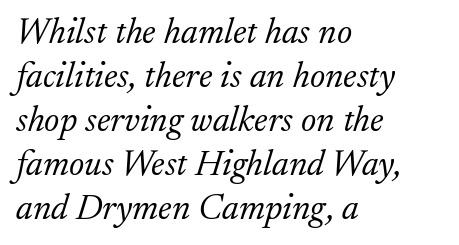
Q: Is the text bold? A: No.
Q: Is the text italic (slanted)? A: Yes, it leans right by about 17 degrees.
Q: Is the typeface a serif or a sans-serif typeface? A: Serif.
Q: Is the text underlined? A: No.
Q: How is the paragraph aligned? A: Left-aligned.
Q: Is the spacing between letters normal or unusually wide? A: Normal.
Q: Width (condensed, normal, or wide)? A: Normal.
Q: Stroke contrast? A: Low.
Q: x-height? A: Small.
Q: Monospaced? A: No.
